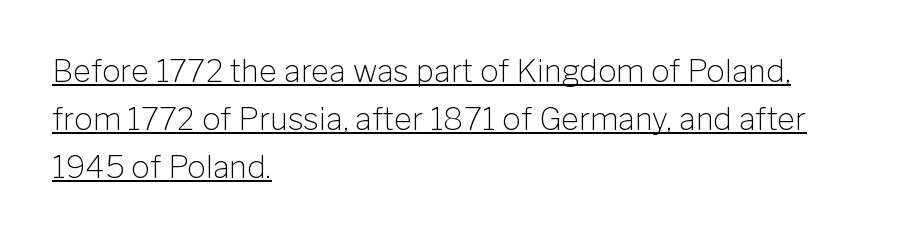
The image shows 31 px light sans-serif type, upright; set left-aligned, normal line spacing (1.55x), normal letter spacing, underlined; low stroke contrast and a medium x-height.
